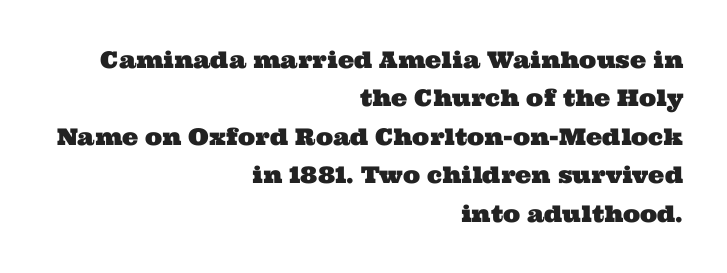
Descender tails drop into unmarked territory. The lines sit at an ordinary, default distance from one another. The tracking reads as untouched default to a designer's eye. These lines are set flush right with a ragged left edge.
